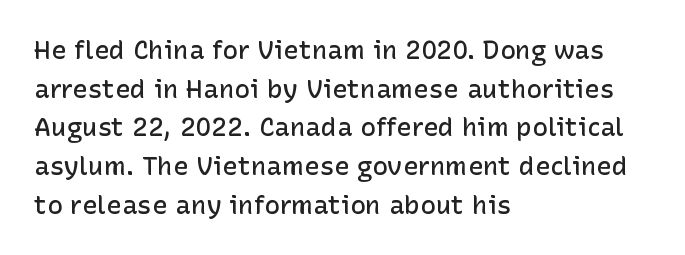
{"italic": "no", "bold": "semi", "underline": "no", "align": "left", "line_spacing": "normal", "line_spacing_ratio": 1.49, "letter_spacing": "normal", "letter_spacing_em": 0.0, "glyph_px": 26}
